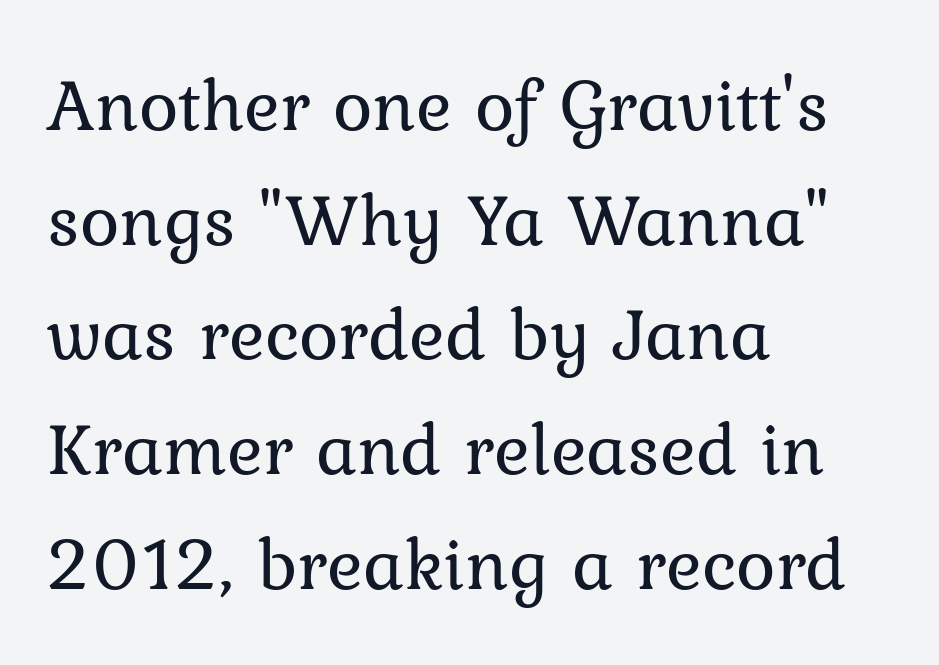
Q: Is the text bold? A: No.
Q: Is the text italic (slanted)? A: No, it is upright.
Q: Is the typeface a serif or a sans-serif typeface? A: Serif.
Q: Is the text underlined? A: No.
Q: How is the paragraph aligned? A: Left-aligned.
Q: Is the spacing between letters normal or unusually wide? A: Normal.
Q: Is the spacing between lines tight, normal or loose? A: Normal.
Q: Width (condensed, normal, or wide)? A: Normal.
Q: Stroke contrast? A: Low.
Q: x-height? A: Medium.
Q: Monospaced? A: No.
